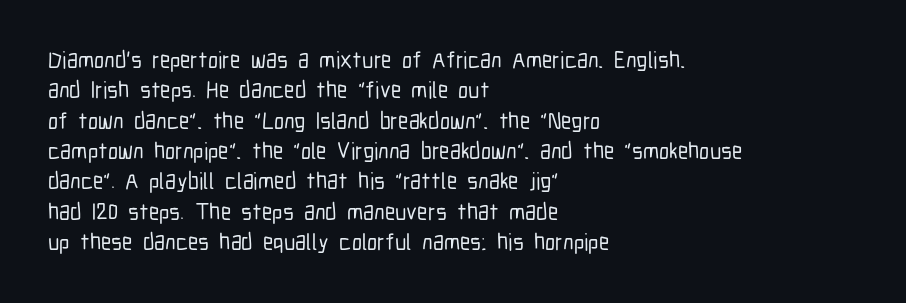
The face used here is rendered with its standard letterfit. These lines are set flush left with a ragged right edge. The glyphs are unaccompanied by any horizontal stroke below them. Normally led — the rows are evenly, conventionally spaced. Do the letters lean? They stand straight.
